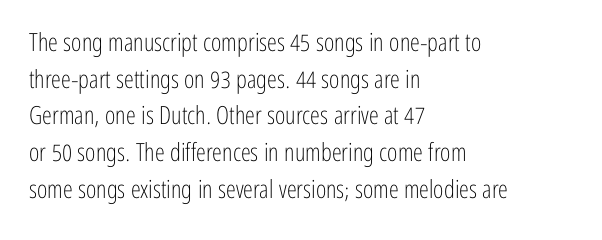
The image shows 25 px text type, upright; set left-aligned, normal line spacing (1.47x), normal letter spacing, not underlined.
